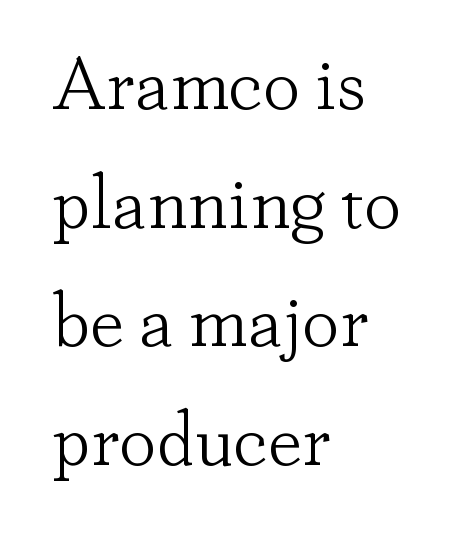
Note: serifs present on the glyphs. The letters advance in unequal steps, a hallmark of proportional type. The rows are spaced the way most documents space them. The letters sit at their default tracking, neither squeezed nor spread. Stroke thickness stays within the range of a standard reading face or lighter. Nobody drew a line under any word here.
